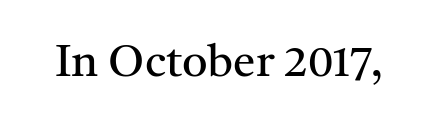
The image shows 45 px regular-weight serif type, upright; set normal letter spacing, not underlined; medium stroke contrast and a medium x-height.
